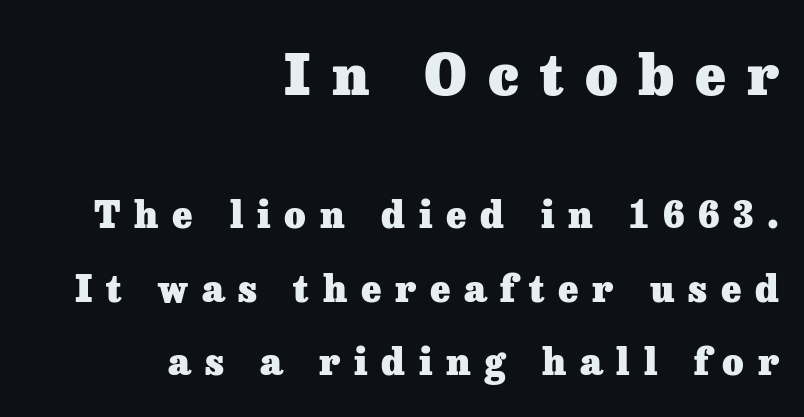
Q: Is the text bold? A: Yes.
Q: Is the text italic (slanted)? A: No, it is upright.
Q: Is the typeface a serif or a sans-serif typeface? A: Serif.
Q: Is the text underlined? A: No.
Q: How is the paragraph aligned? A: Right-aligned.
Q: Is the spacing between letters normal or unusually wide? A: Unusually wide.
Q: Is the spacing between lines tight, normal or loose? A: Loose.
Q: Which block of text is set in a larger size, the first (top) or the second (bottom)? A: The first (top) one.
Q: Width (condensed, normal, or wide)? A: Normal.
Q: Stroke contrast? A: Low.
Q: x-height? A: Medium.
Q: Monospaced? A: No.
